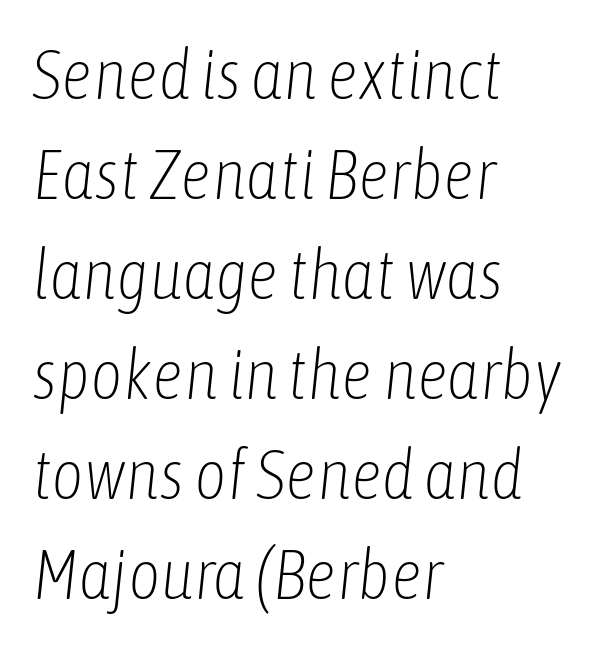
In CSS terms this would be text-align: left. Default kerning and tracking; the words read as compact shapes. Each letter keeps its own natural width here, so spacing adapts to shape. Characters are canted at an angle relative to the baseline's perpendicular. A typesetter would call this leading conventional body-copy spacing.
